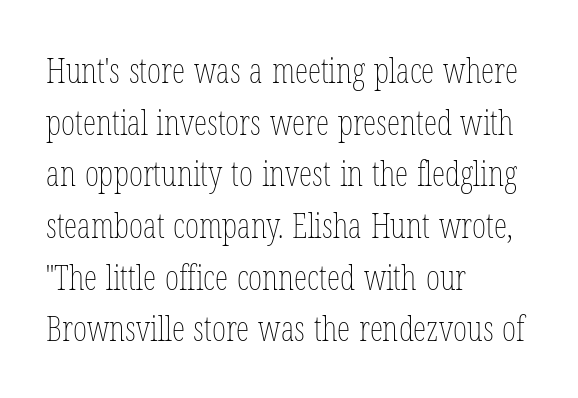
{"italic": "no", "bold": "no", "weight": "thin", "width": "condensed", "stroke_contrast": "low", "x_height": "medium", "monospaced": "no", "underline": "no", "align": "left", "line_spacing": "normal", "line_spacing_ratio": 1.52, "letter_spacing": "normal", "letter_spacing_em": 0.0, "glyph_px": 34}
